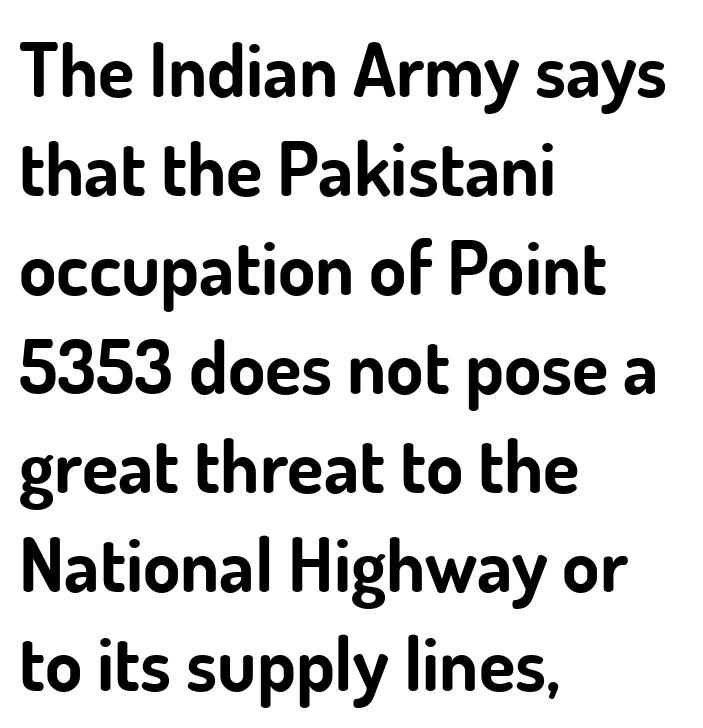
{"serif": "no", "italic": "no", "bold": "yes", "weight": "bold", "width": "normal", "stroke_contrast": "low", "x_height": "small", "monospaced": "no", "underline": "no", "align": "left", "line_spacing": "normal", "line_spacing_ratio": 1.32, "letter_spacing": "normal", "letter_spacing_em": 0.0, "glyph_px": 75}
